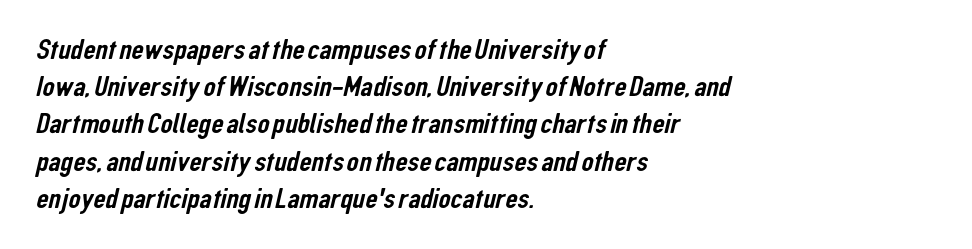
{"serif": "no", "width": "condensed", "stroke_contrast": "low", "x_height": "medium", "monospaced": "no", "underline": "no", "align": "left", "line_spacing_ratio": 1.24, "letter_spacing": "normal", "letter_spacing_em": 0.0, "glyph_px": 30}
